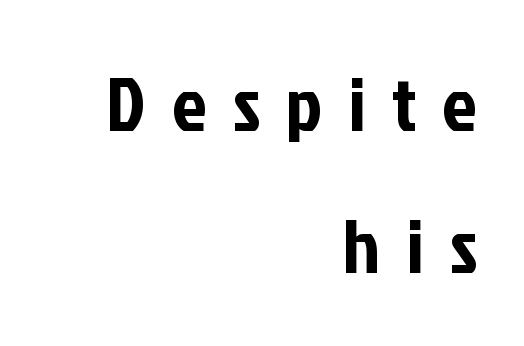
The image shows 77 px condensed sans-serif type, upright; set right-aligned, line spacing 1.85x, unusually wide letter spacing (+0.34 em), not underlined; low stroke contrast and a medium x-height.
